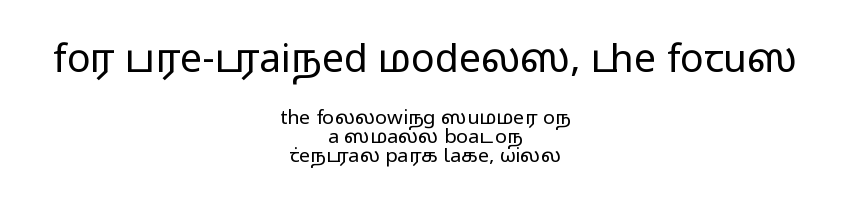
Q: Is the text bold? A: No.
Q: Is the text italic (slanted)? A: No, it is upright.
Q: Is the typeface a serif or a sans-serif typeface? A: Sans-serif.
Q: Is the text underlined? A: No.
Q: How is the paragraph aligned? A: Centered.
Q: Is the spacing between letters normal or unusually wide? A: Normal.
Q: Is the spacing between lines tight, normal or loose? A: Tight.
Q: Which block of text is set in a larger size, the first (top) or the second (bottom)? A: The first (top) one.
Q: Width (condensed, normal, or wide)? A: Wide.
Q: Stroke contrast? A: Low.
Q: x-height? A: Medium.
Q: Monospaced? A: No.
